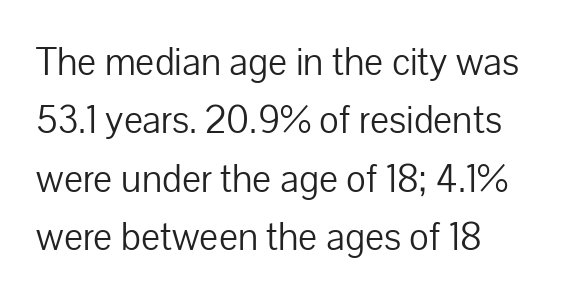
Q: Is the text bold? A: No.
Q: Is the text italic (slanted)? A: No, it is upright.
Q: Is the typeface a serif or a sans-serif typeface? A: Sans-serif.
Q: Is the text underlined? A: No.
Q: How is the paragraph aligned? A: Left-aligned.
Q: Is the spacing between letters normal or unusually wide? A: Normal.
Q: Is the spacing between lines tight, normal or loose? A: Normal.
Q: Width (condensed, normal, or wide)? A: Normal.
Q: Stroke contrast? A: Low.
Q: x-height? A: Medium.
Q: Monospaced? A: No.
